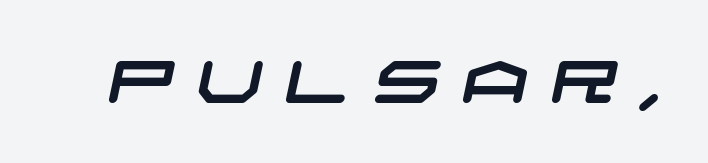
Grotesque or geometric, the face here clearly has no serifs. Underline: absent. Does extra space separate the letters? Yes, quite a lot of it.
